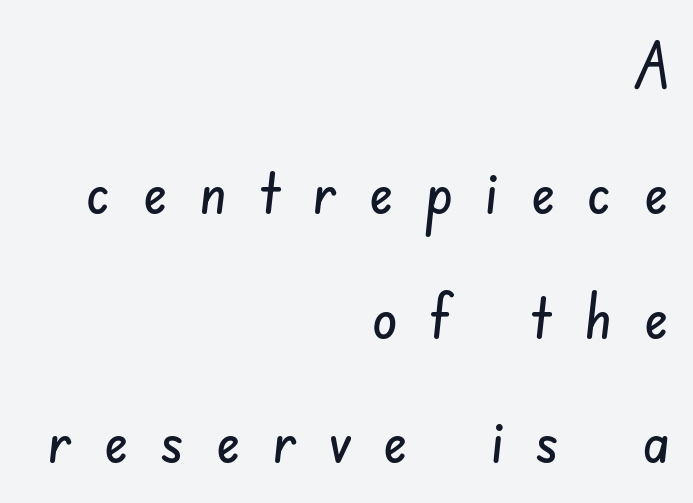
Q: Is the typeface a serif or a sans-serif typeface? A: Sans-serif.
Q: Is the text underlined? A: No.
Q: How is the paragraph aligned? A: Right-aligned.
Q: Is the spacing between letters normal or unusually wide? A: Unusually wide.
Q: Is the spacing between lines tight, normal or loose? A: Loose.
Q: Width (condensed, normal, or wide)? A: Condensed.
Q: Stroke contrast? A: Low.
Q: x-height? A: Small.
Q: Monospaced? A: No.
